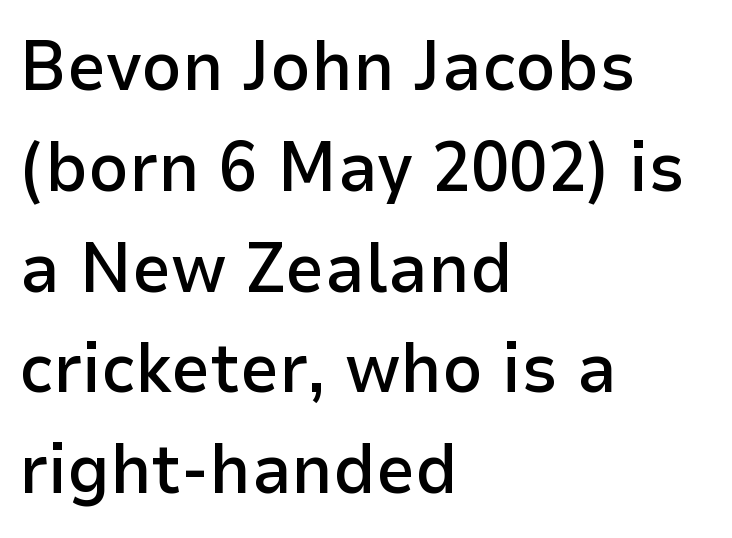
Q: Is the text bold? A: Semi-bold.
Q: Is the text italic (slanted)? A: No, it is upright.
Q: Is the typeface a serif or a sans-serif typeface? A: Sans-serif.
Q: Is the text underlined? A: No.
Q: How is the paragraph aligned? A: Left-aligned.
Q: Is the spacing between letters normal or unusually wide? A: Normal.
Q: Is the spacing between lines tight, normal or loose? A: Normal.
Q: Width (condensed, normal, or wide)? A: Normal.
Q: Stroke contrast? A: Low.
Q: x-height? A: Medium.
Q: Monospaced? A: No.
